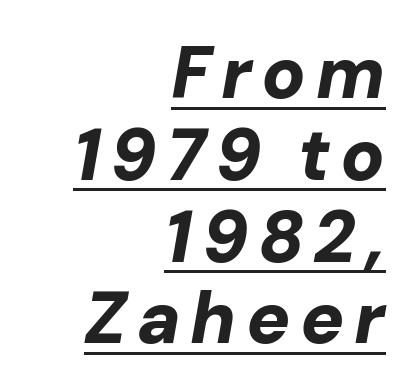
The image shows 73 px bold type, italic (leaning right); set right-aligned, tight line spacing (1.12x), underlined; low stroke contrast and a medium x-height.
